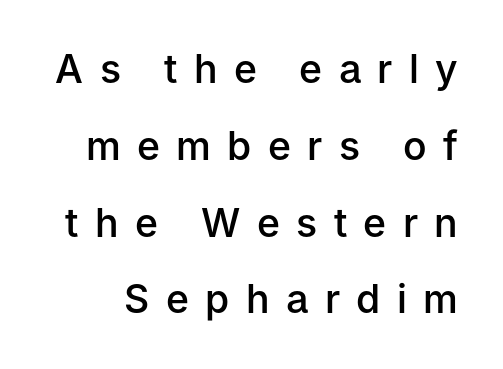
The type family on display is of the sans-serif kind. If you drew a line through each stem, it would be perfectly vertical. How would I describe the line gaps? Wide and relaxed. Character widths vary here, with narrow letters taking less room than wide ones.
